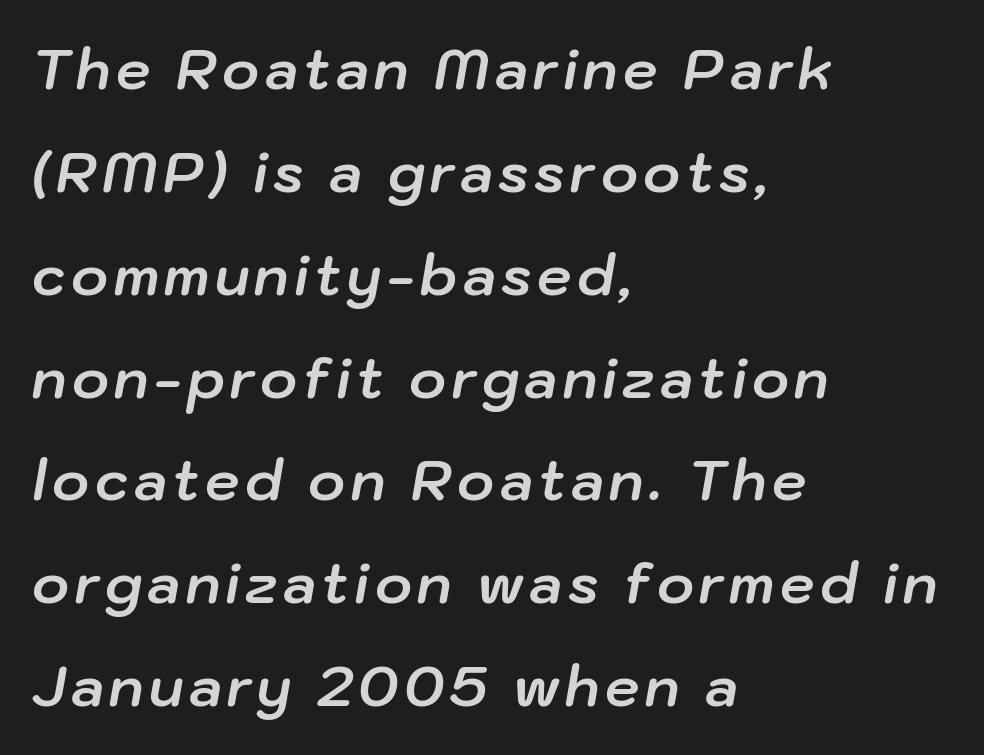
{"italic": "yes", "lean": "right", "slant_degrees": 10, "bold": "yes", "weight": "bold", "width": "normal", "stroke_contrast": "low", "x_height": "medium", "monospaced": "no", "underline": "no", "align": "left", "line_spacing_ratio": 1.87, "glyph_px": 55}
